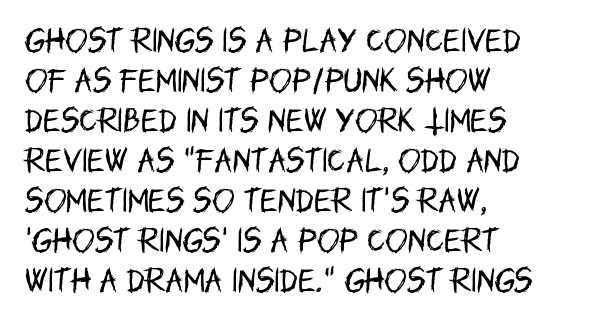
Q: Is the text bold? A: No.
Q: Is the text italic (slanted)? A: No, it is upright.
Q: Is the text underlined? A: No.
Q: How is the paragraph aligned? A: Left-aligned.
Q: Is the spacing between letters normal or unusually wide? A: Normal.
Q: Is the spacing between lines tight, normal or loose? A: Normal.
